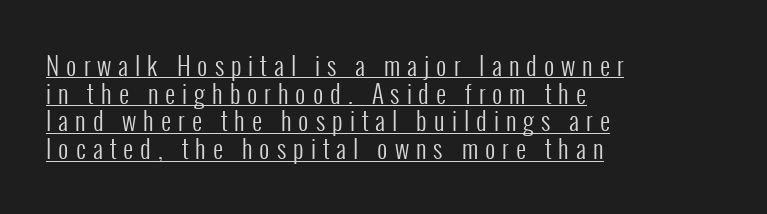
Stroke mass is kept to a normal reading level or below. The setting favours the left margin, as ordinary paragraphs usually do. Does a line run under the words? Yes, clearly. Posture: vertical. Between one letter and the next there's a generous, obvious gap. The space between consecutive lines is stingy.
